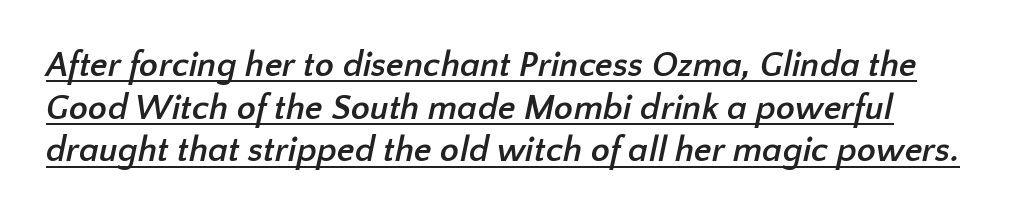
{"serif": "no", "bold": "yes", "weight": "semibold", "width": "normal", "stroke_contrast": "low", "x_height": "medium", "monospaced": "no", "underline": "yes", "line_spacing_ratio": 1.22, "letter_spacing": "normal", "letter_spacing_em": 0.0, "glyph_px": 35}
